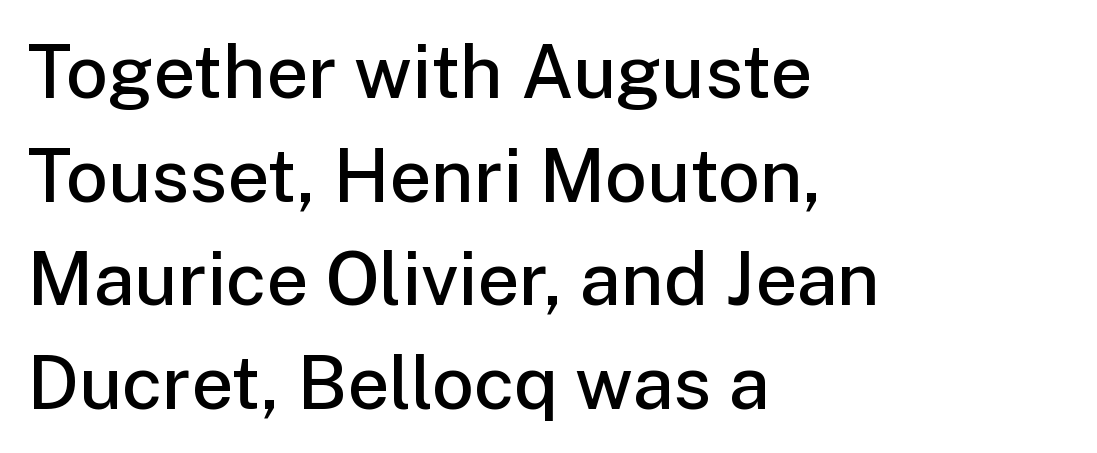
Q: Is the text bold? A: Semi-bold.
Q: Is the text italic (slanted)? A: No, it is upright.
Q: Is the typeface a serif or a sans-serif typeface? A: Sans-serif.
Q: Is the text underlined? A: No.
Q: How is the paragraph aligned? A: Left-aligned.
Q: Is the spacing between letters normal or unusually wide? A: Normal.
Q: Is the spacing between lines tight, normal or loose? A: Normal.
Q: Width (condensed, normal, or wide)? A: Normal.
Q: Stroke contrast? A: Low.
Q: x-height? A: Medium.
Q: Monospaced? A: No.
